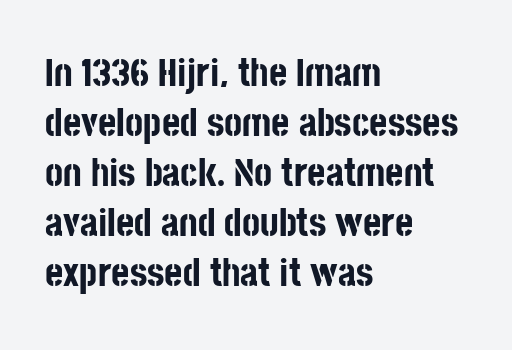
{"serif": "no", "italic": "no", "bold": "yes", "weight": "bold", "width": "condensed", "stroke_contrast": "low", "x_height": "large", "monospaced": "no", "underline": "no", "align": "left", "line_spacing": "normal", "line_spacing_ratio": 1.28, "letter_spacing": "normal", "letter_spacing_em": 0.0, "glyph_px": 39}
